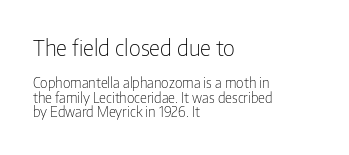
Underline: absent. Successive baselines arrive quickly, one right under another. Stems here are at most as thick as an everyday book face. The initial chunk of copy outweighs the following chunk in type size. Where is the straight margin? On the left.
